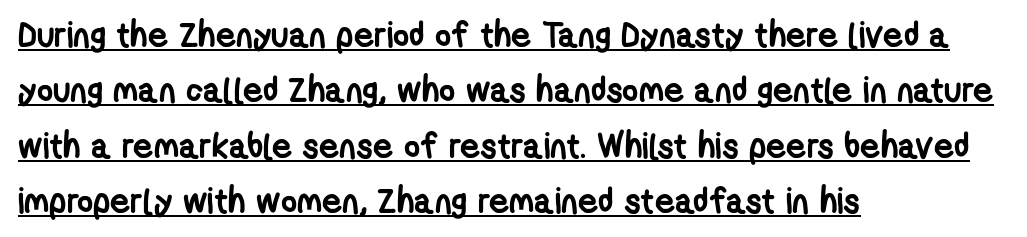
The image shows 35 px semibold, condensed sans-serif type; set left-aligned, normal line spacing (1.58x), normal letter spacing, underlined; low stroke contrast and a medium x-height.
